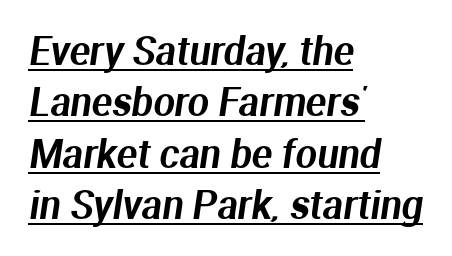
Q: Is the typeface a serif or a sans-serif typeface? A: Sans-serif.
Q: Is the text underlined? A: Yes.
Q: How is the paragraph aligned? A: Left-aligned.
Q: Is the spacing between letters normal or unusually wide? A: Normal.
Q: Is the spacing between lines tight, normal or loose? A: Normal.
Q: Width (condensed, normal, or wide)? A: Normal.
Q: Stroke contrast? A: Medium.
Q: x-height? A: Medium.
Q: Monospaced? A: No.
